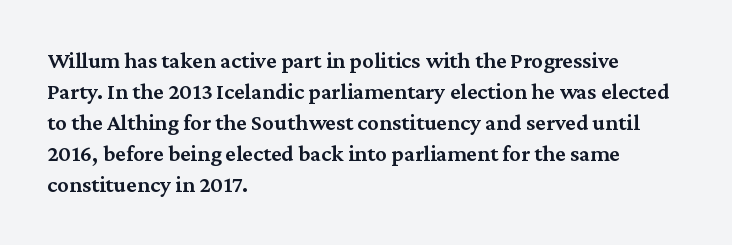
The image shows 23 px text type, upright; set left-aligned, normal line spacing (1.35x), normal letter spacing, not underlined.
